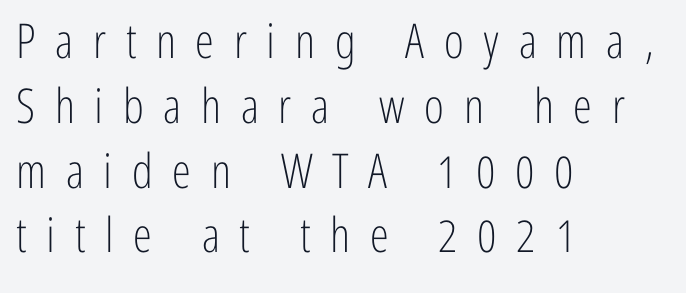
{"serif": "no", "italic": "no", "bold": "no", "weight": "light", "width": "condensed", "stroke_contrast": "low", "x_height": "medium", "monospaced": "no", "underline": "no", "align": "left", "line_spacing": "normal", "line_spacing_ratio": 1.35, "letter_spacing": "wide", "letter_spacing_em": 0.41, "glyph_px": 48}
